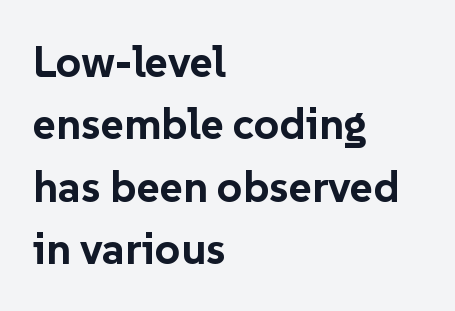
The image shows 44 px bold sans-serif type, upright; set left-aligned, normal line spacing (1.42x), normal letter spacing, not underlined; low stroke contrast and a medium x-height.
